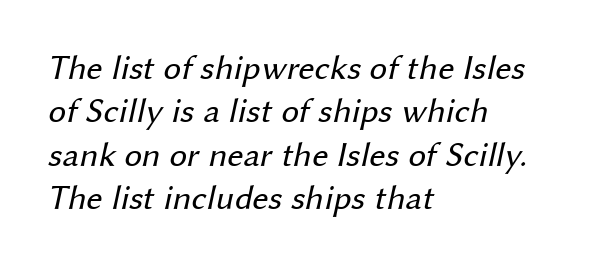
{"serif": "no", "bold": "no", "weight": "regular", "width": "normal", "stroke_contrast": "medium", "x_height": "medium", "monospaced": "no", "underline": "no", "align": "left", "line_spacing_ratio": 1.24, "letter_spacing": "normal", "letter_spacing_em": 0.0, "glyph_px": 35}
